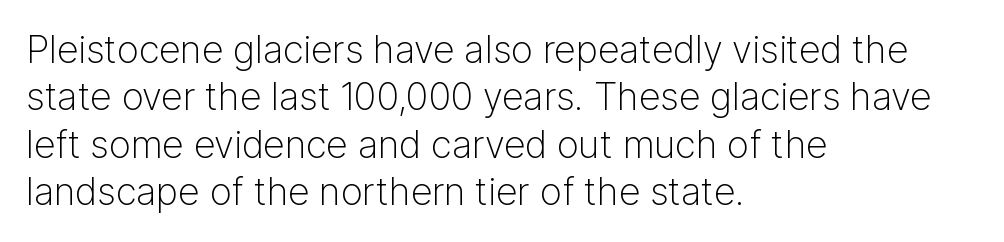
Ink coverage per letter is moderate at most. The face used here is proportionally spaced, like ordinary book or web type. Any mark beneath the type? The region is blank. Line beginnings align vertically; line endings do not. Nothing sits at the stroke ends, so this counts as sans-serif.
